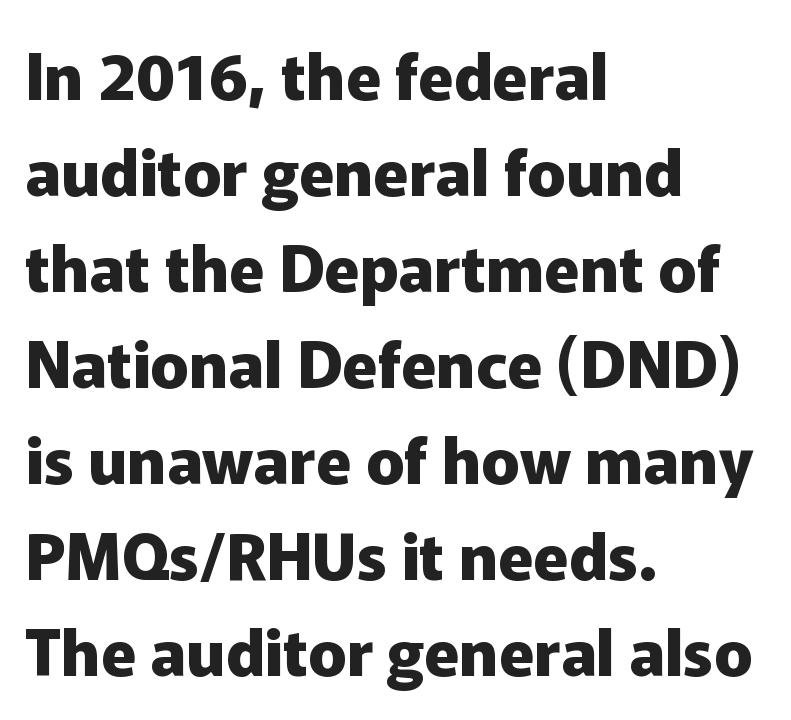
The image shows 64 px heavy sans-serif type, upright; set left-aligned, normal line spacing (1.5x), normal letter spacing, not underlined; low stroke contrast and a medium x-height.
